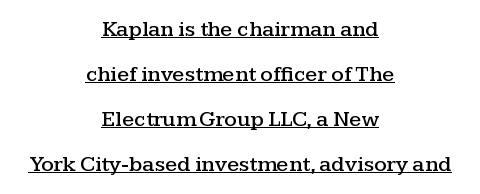
{"italic": "no", "underline": "yes", "align": "center", "line_spacing": "loose", "line_spacing_ratio": 2.04, "letter_spacing": "normal", "letter_spacing_em": 0.0, "glyph_px": 22}
